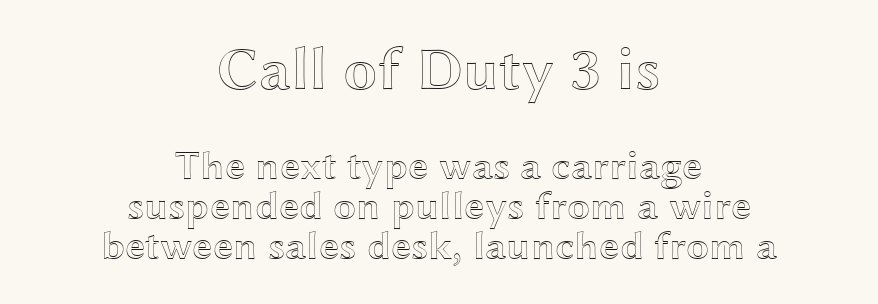
The image shows 61 px wide type, upright; set centered, tight line spacing (0.97x), normal letter spacing, not underlined; the first (top) block is 1.49x larger; a medium x-height.
